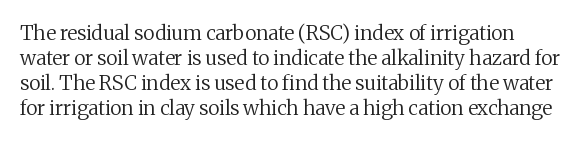
The rows are spaced the way most documents space them. The string is rendered with underlining switched off. Rendered with straight, roman letterforms. Stem width sits at or under what a default text font uses. The line texture is even and compact thanks to regular tracking.
